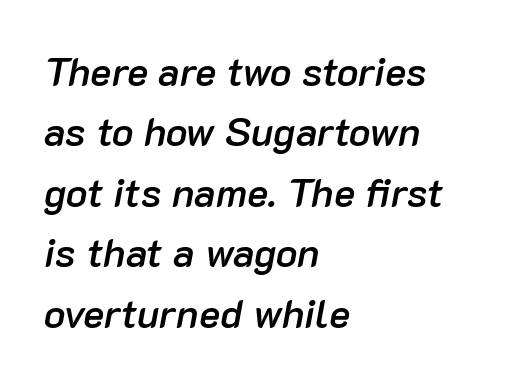
The image shows 40 px semibold type, italic (leaning right); set left-aligned, normal line spacing (1.51x), normal letter spacing, not underlined; low stroke contrast and a medium x-height.
